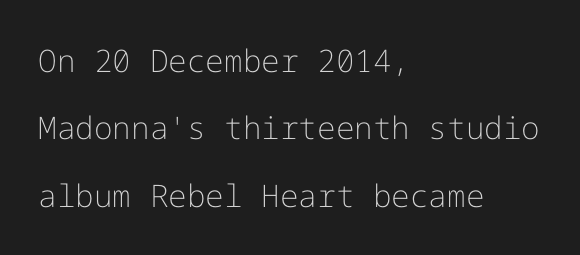
Note: no serifs on the glyphs. On a weight scale, this lands at 450 or below. Horizontally, the lines are justified to the leading edge only. Just letters on the line, the space beneath them empty. This is roman type, the default non-slanted kind.
